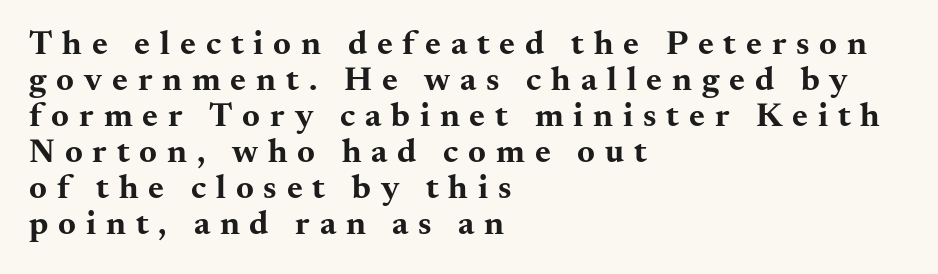
The image shows 34 px bold, wide serif type, upright; set left-aligned, tight line spacing (1.06x), unusually wide letter spacing (+0.29 em), not underlined; medium stroke contrast and a small x-height.
